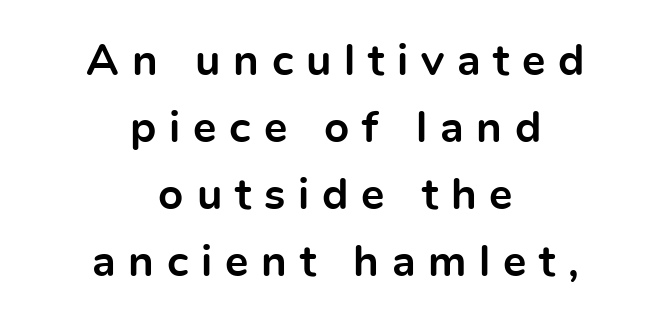
Posture: upright roman. Is there much room between lines? A standard amount, neither cramped nor airy. Notice how the passage keeps no hard edge, just a central spine. The strokes are fattened all the way to bold. Underlining? Definitely not there.
